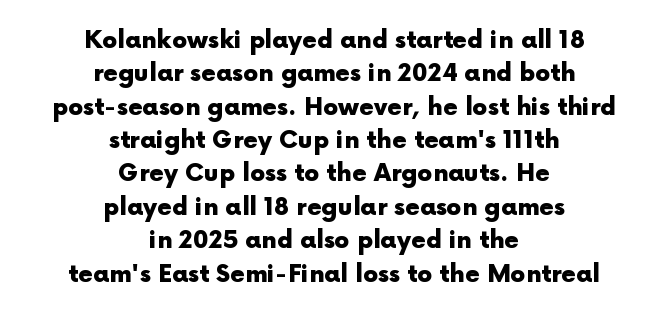
The image shows 24 px bold type, upright; set centered, normal line spacing (1.39x), normal letter spacing, not underlined.
